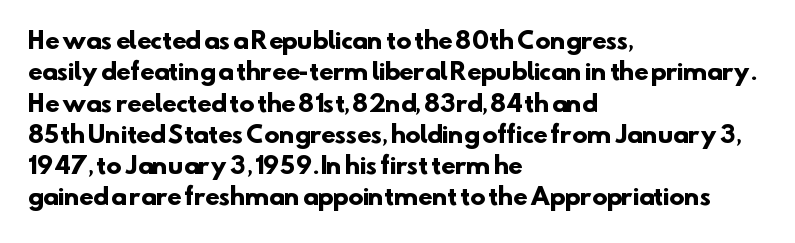
Observe the ordinary spacing: letters are neighbours, not strangers. Is the block centered? No — it sits flush against the left margin. Regular leading. Descender tails drop into unmarked territory. Heavy-handed strokes throughout: this text is bold.
